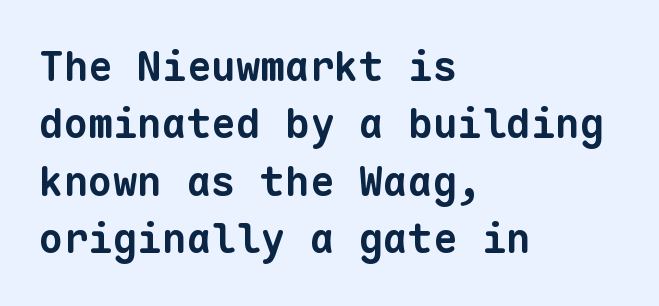
Serifs: no, the terminals of the letterforms are clean. Each word holds together tightly as a unit, with standard inter-letter gaps. Weight: bold. Short and long lines alike share a common starting point at left. How would I describe the line gaps? Plain and ordinary.
